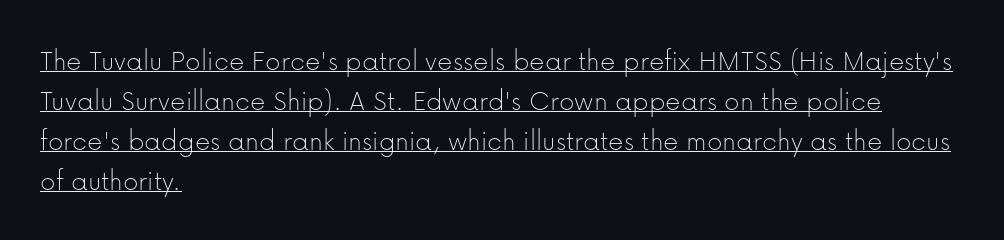
Q: Is the text bold? A: No.
Q: Is the text italic (slanted)? A: No, it is upright.
Q: Is the typeface a serif or a sans-serif typeface? A: Sans-serif.
Q: Is the text underlined? A: Yes.
Q: How is the paragraph aligned? A: Left-aligned.
Q: Is the spacing between letters normal or unusually wide? A: Normal.
Q: Is the spacing between lines tight, normal or loose? A: Normal.
Q: Width (condensed, normal, or wide)? A: Normal.
Q: Stroke contrast? A: Low.
Q: x-height? A: Medium.
Q: Monospaced? A: No.
